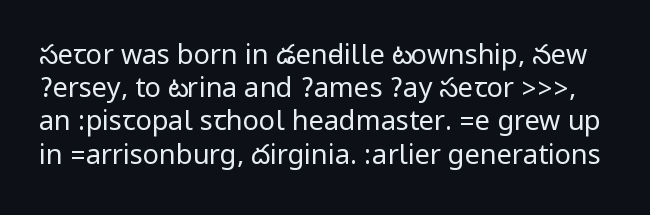
Underlining? Definitely not there. Nope, not italic — everything's standing straight. Letters have the restrained weight of plain body copy at most. This rendering leaves character spacing at its baseline value.
